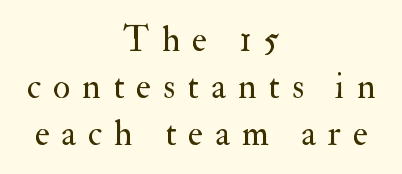
{"serif": "yes", "italic": "no", "bold": "no", "weight": "regular", "width": "normal", "stroke_contrast": "medium", "x_height": "small", "monospaced": "no", "underline": "no", "align": "center", "line_spacing": "normal", "line_spacing_ratio": 1.34, "letter_spacing": "wide", "letter_spacing_em": 0.35, "glyph_px": 35}
